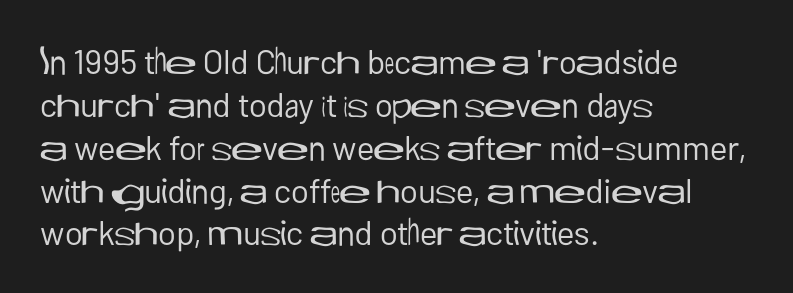
The image shows 34 px regular-weight sans-serif type, upright; set left-aligned, normal line spacing (1.26x), normal letter spacing, not underlined; low stroke contrast and a medium x-height.
